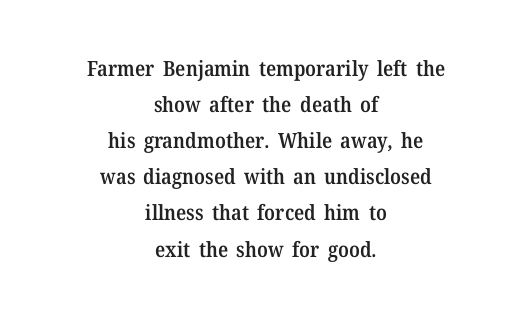
Nobody touched the tracking dial on this one. Notice the strokes are somewhat thickened but not fully heavy: this is a semibold. The specimen reads as upright at a glance. The foot of each line stays bare and open. Every row of glyphs is offset so its center matches the block's center.
